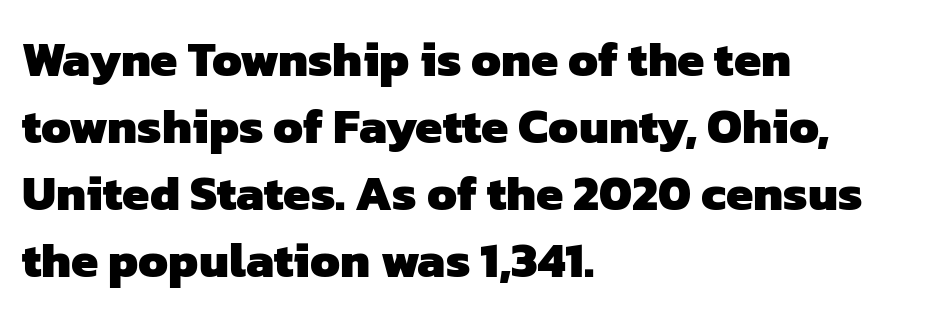
{"serif": "no", "bold": "yes", "weight": "heavy", "width": "normal", "stroke_contrast": "low", "x_height": "medium", "monospaced": "no", "underline": "no", "align": "left", "line_spacing": "normal", "line_spacing_ratio": 1.37, "letter_spacing": "normal", "letter_spacing_em": 0.0, "glyph_px": 49}
